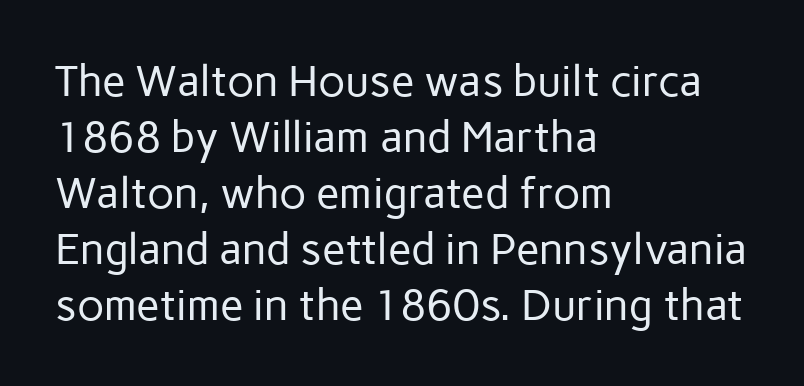
The image shows 43 px regular-weight sans-serif type, upright; set left-aligned, normal line spacing (1.3x), normal letter spacing, not underlined; low stroke contrast and a medium x-height.
